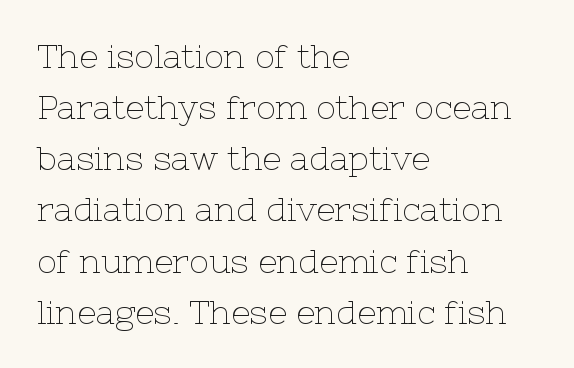
The image shows 33 px thin serif type, upright; set left-aligned, normal line spacing (1.55x), normal letter spacing, not underlined; low stroke contrast and a medium x-height.
